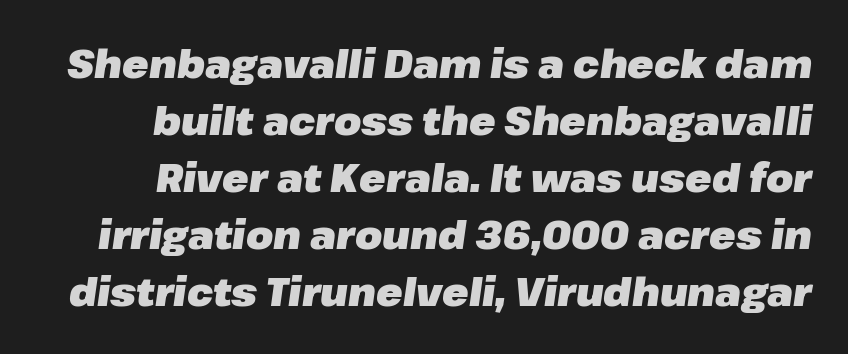
{"italic": "yes", "lean": "right", "slant_degrees": 8, "bold": "yes", "weight": "heavy", "width": "normal", "stroke_contrast": "low", "x_height": "medium", "monospaced": "no", "underline": "no", "align": "right", "line_spacing": "normal", "line_spacing_ratio": 1.46, "letter_spacing": "normal", "letter_spacing_em": 0.0, "glyph_px": 39}
